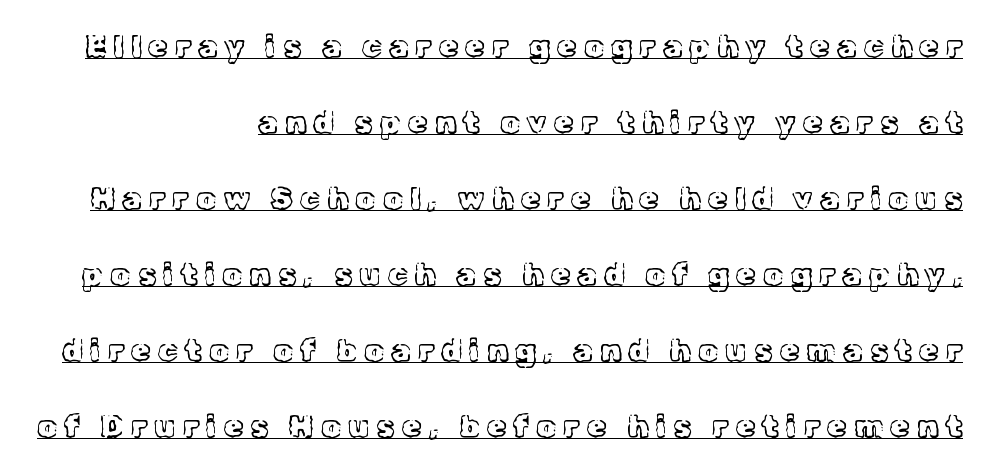
Q: Is the text bold? A: No.
Q: Is the text italic (slanted)? A: No, it is upright.
Q: Is the typeface a serif or a sans-serif typeface? A: Serif.
Q: Is the text underlined? A: Yes.
Q: Is the spacing between letters normal or unusually wide? A: Unusually wide.
Q: Is the spacing between lines tight, normal or loose? A: Loose.
Q: Width (condensed, normal, or wide)? A: Normal.
Q: x-height? A: Medium.
Q: Monospaced? A: No.
